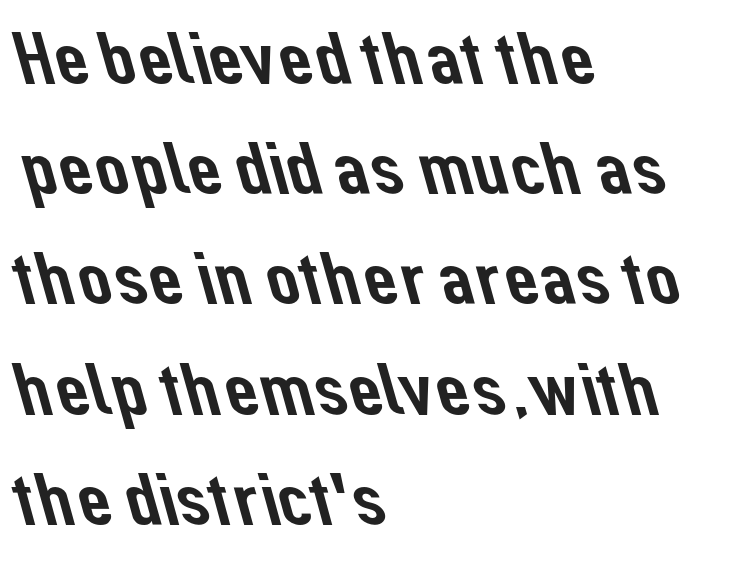
Each word holds together tightly as a unit, with standard inter-letter gaps. Nothing sits at the stroke ends, so this counts as sans-serif. The strip under each line holds only bare page. Line beginnings align vertically; line endings do not.
